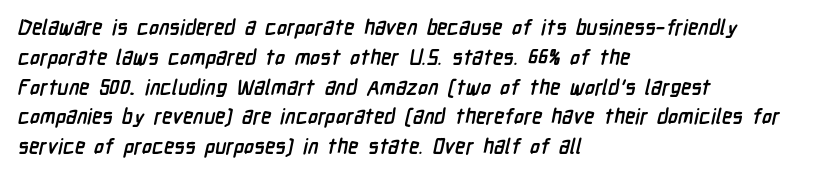
The image shows 21 px bold type; set left-aligned, normal line spacing (1.42x), normal letter spacing, not underlined.
